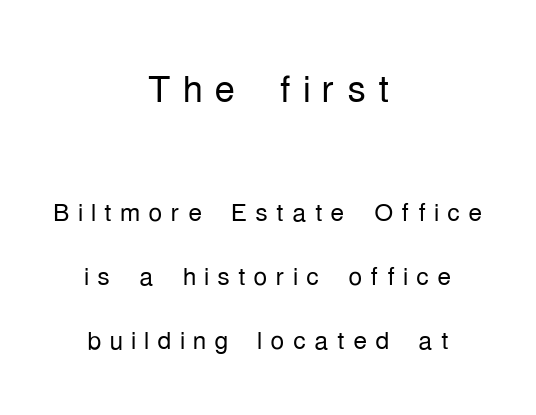
Q: Is the text bold? A: No.
Q: Is the text italic (slanted)? A: No, it is upright.
Q: Is the typeface a serif or a sans-serif typeface? A: Sans-serif.
Q: Is the text underlined? A: No.
Q: How is the paragraph aligned? A: Centered.
Q: Is the spacing between letters normal or unusually wide? A: Unusually wide.
Q: Which block of text is set in a larger size, the first (top) or the second (bottom)? A: The first (top) one.
Q: Width (condensed, normal, or wide)? A: Condensed.
Q: Stroke contrast? A: Low.
Q: x-height? A: Medium.
Q: Monospaced? A: No.
